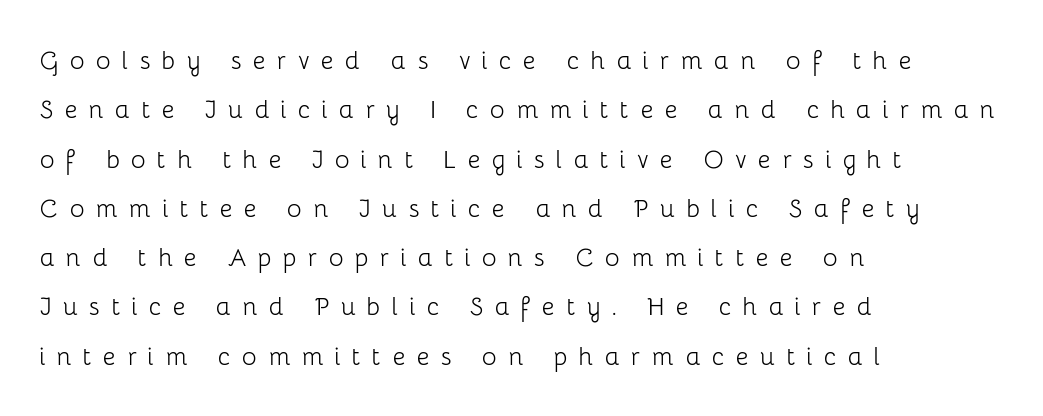
Q: Is the text bold? A: No.
Q: Is the text italic (slanted)? A: No, it is upright.
Q: Is the typeface a serif or a sans-serif typeface? A: Sans-serif.
Q: Is the text underlined? A: No.
Q: How is the paragraph aligned? A: Left-aligned.
Q: Is the spacing between letters normal or unusually wide? A: Unusually wide.
Q: Is the spacing between lines tight, normal or loose? A: Normal.
Q: Width (condensed, normal, or wide)? A: Normal.
Q: Stroke contrast? A: Low.
Q: x-height? A: Medium.
Q: Monospaced? A: No.
